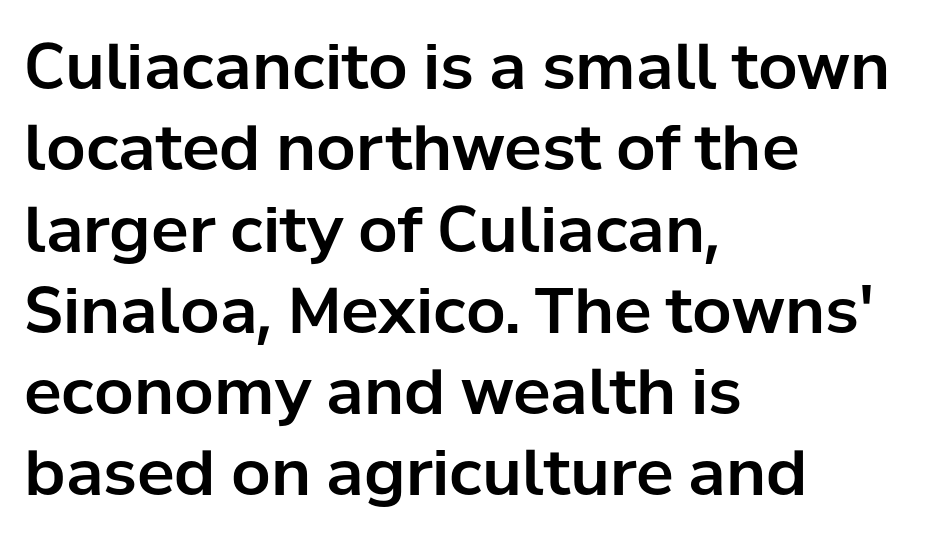
Q: Is the text italic (slanted)? A: No, it is upright.
Q: Is the typeface a serif or a sans-serif typeface? A: Sans-serif.
Q: Is the text underlined? A: No.
Q: How is the paragraph aligned? A: Left-aligned.
Q: Is the spacing between letters normal or unusually wide? A: Normal.
Q: Is the spacing between lines tight, normal or loose? A: Normal.
Q: Width (condensed, normal, or wide)? A: Normal.
Q: Stroke contrast? A: Low.
Q: x-height? A: Medium.
Q: Monospaced? A: No.
